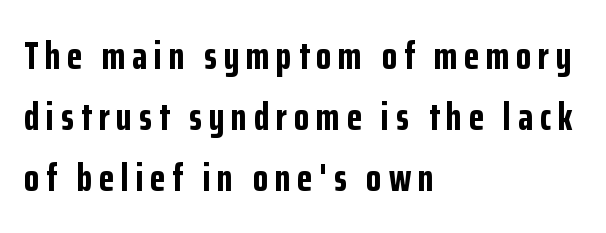
Whoever set this chose a conventional vertical rhythm. Is the block centered? No — it sits flush against the left margin. Classification — sans serif. How heavy is the stroke? Heavy — this is a bold.
